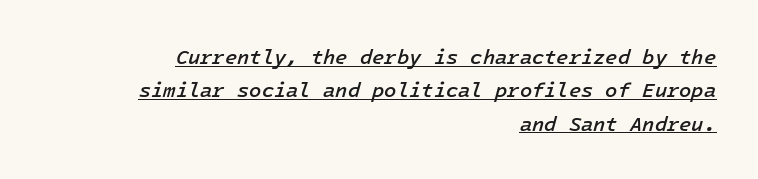
Q: Is the text bold? A: Semi-bold.
Q: Is the text italic (slanted)? A: Yes, it leans right by about 16 degrees.
Q: Is the text underlined? A: Yes.
Q: How is the paragraph aligned? A: Right-aligned.
Q: Is the spacing between letters normal or unusually wide? A: Normal.
Q: Is the spacing between lines tight, normal or loose? A: Normal.
